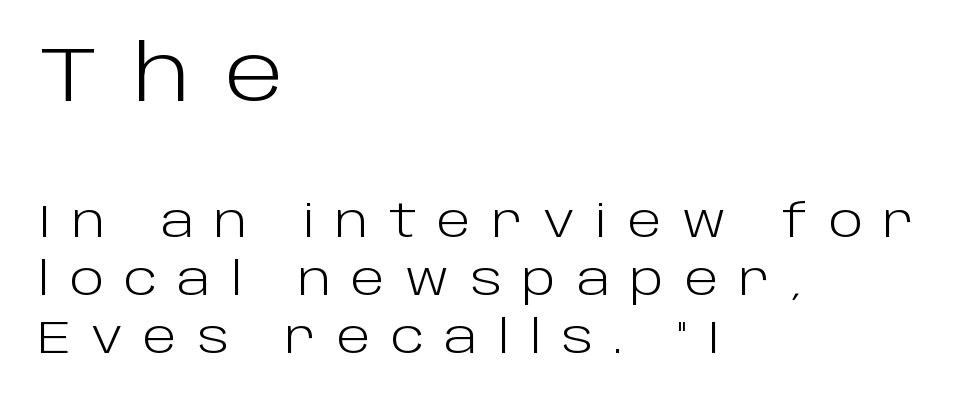
Letters have the restrained weight of plain body copy at most. The axis of the letterforms is exactly vertical. Unlike a traditional serif, this face leaves its strokes unadorned. These lines stack with their left ends in a neat column. Honestly, the letter spacing is so wide it's the main thing you notice. The area under the type is left untouched.
